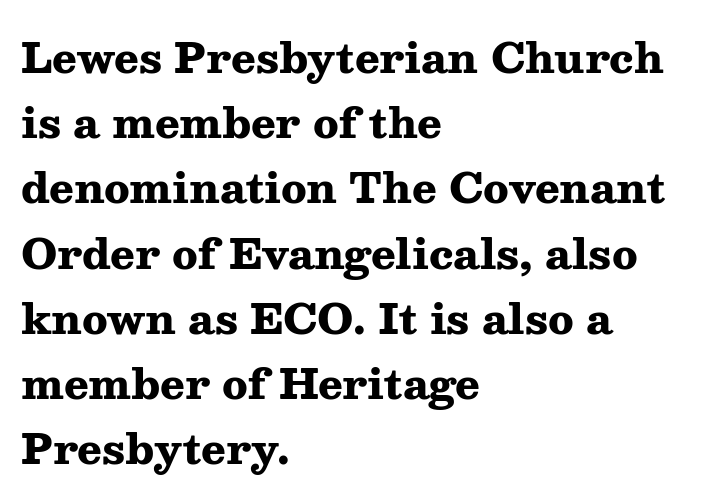
Q: Is the text bold? A: Yes.
Q: Is the text italic (slanted)? A: No, it is upright.
Q: Is the typeface a serif or a sans-serif typeface? A: Serif.
Q: Is the text underlined? A: No.
Q: How is the paragraph aligned? A: Left-aligned.
Q: Is the spacing between letters normal or unusually wide? A: Normal.
Q: Is the spacing between lines tight, normal or loose? A: Normal.
Q: Width (condensed, normal, or wide)? A: Wide.
Q: Stroke contrast? A: Medium.
Q: x-height? A: Medium.
Q: Monospaced? A: No.
